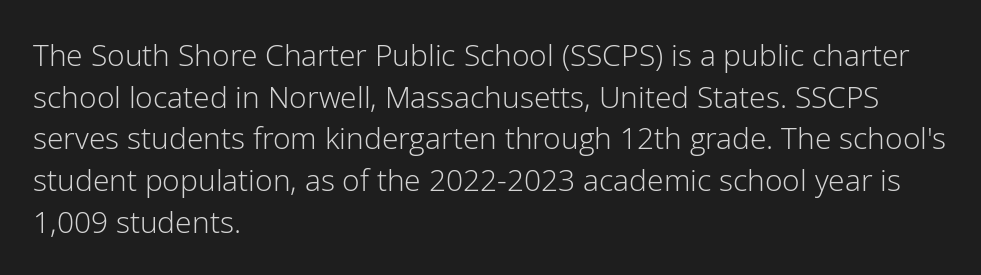
Q: Is the text bold? A: No.
Q: Is the text italic (slanted)? A: No, it is upright.
Q: Is the typeface a serif or a sans-serif typeface? A: Sans-serif.
Q: Is the text underlined? A: No.
Q: How is the paragraph aligned? A: Left-aligned.
Q: Is the spacing between letters normal or unusually wide? A: Normal.
Q: Is the spacing between lines tight, normal or loose? A: Normal.
Q: Width (condensed, normal, or wide)? A: Normal.
Q: Stroke contrast? A: Low.
Q: x-height? A: Medium.
Q: Monospaced? A: No.
